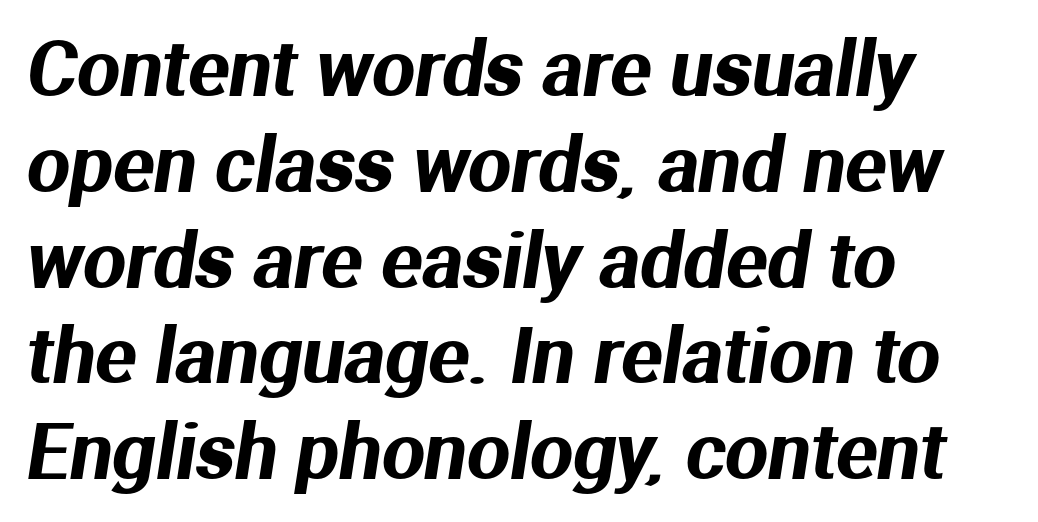
The image shows 76 px sans-serif type; set left-aligned, normal line spacing (1.26x), normal letter spacing, not underlined; medium stroke contrast and a medium x-height.
